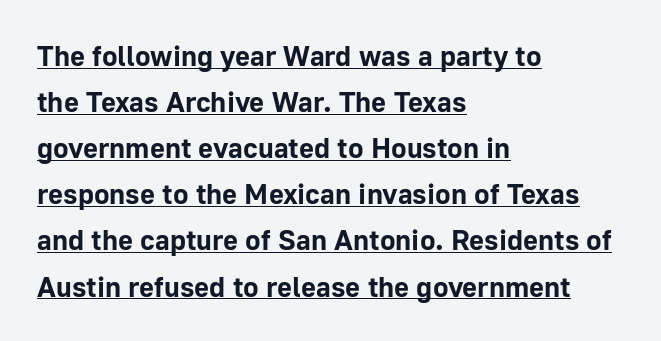
The image shows 29 px bold sans-serif type, upright; set left-aligned, normal line spacing (1.59x), normal letter spacing, underlined; low stroke contrast and a medium x-height.
